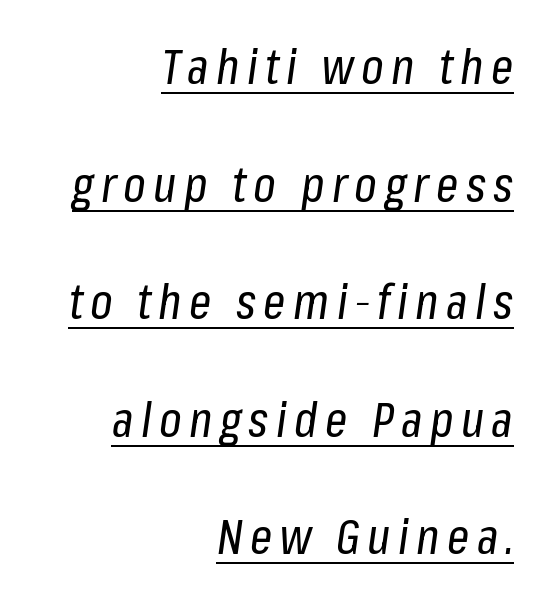
{"italic": "yes", "lean": "right", "slant_degrees": 8, "bold": "no", "weight": "regular", "width": "condensed", "stroke_contrast": "low", "x_height": "medium", "monospaced": "no", "underline": "yes", "align": "right", "line_spacing": "loose", "line_spacing_ratio": 2.4, "glyph_px": 49}
